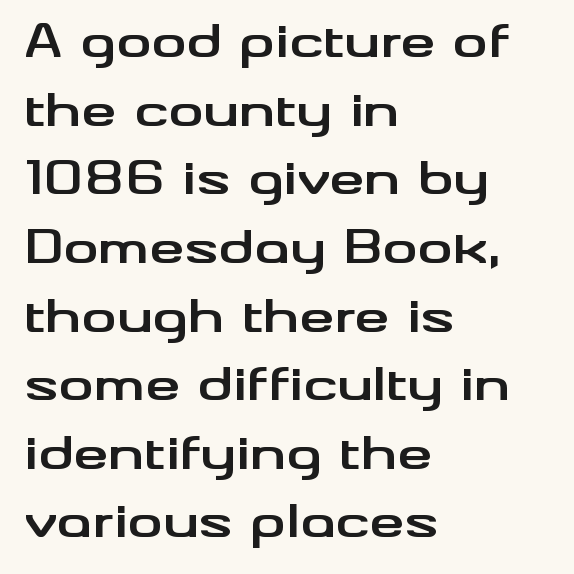
Is the letter spacing exaggerated? No — it looks like the ordinary default. The rendering anchors every line to the left-hand side. You'd pick this weight for a headline — it's a proper bold. Are there feet on the stems? There aren't — it's a sans. A typesetter would call this proportional, since set widths differ per character. You can tell it's not italic because the verticals are truly vertical.
